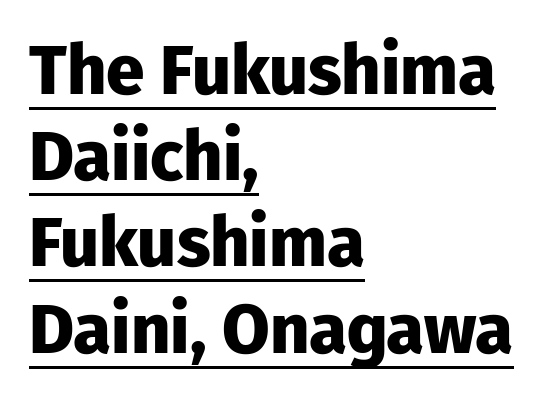
The image shows 69 px heavy sans-serif type, upright; set left-aligned, normal line spacing (1.25x), normal letter spacing, underlined; low stroke contrast and a medium x-height.
